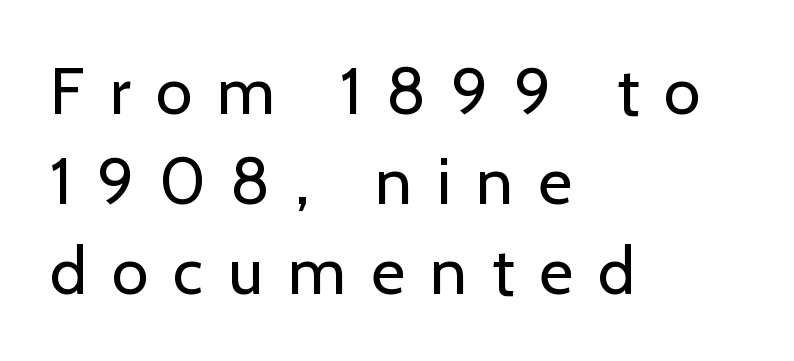
No word sits above an underline. Each line starts at the same left margin while the right side varies. No heavy texture on the line: the type isn't bold. The glyphs in this specimen are sans serif. A typesetter would call this proportional, since set widths differ per character. Is the letter spacing exaggerated? Yes — the characters are pushed far apart.
